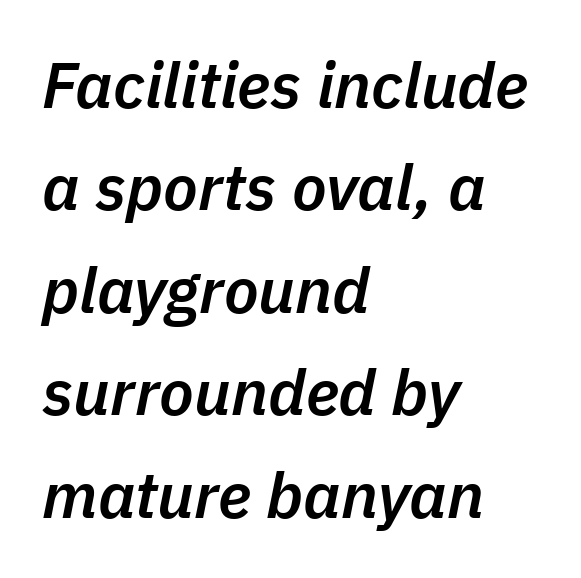
Q: Is the text bold? A: Semi-bold.
Q: Is the text italic (slanted)? A: Yes, it leans right by about 11 degrees.
Q: Is the text underlined? A: No.
Q: How is the paragraph aligned? A: Left-aligned.
Q: Is the spacing between letters normal or unusually wide? A: Normal.
Q: Is the spacing between lines tight, normal or loose? A: Normal.
Q: Width (condensed, normal, or wide)? A: Normal.
Q: Stroke contrast? A: Low.
Q: x-height? A: Medium.
Q: Monospaced? A: No.
